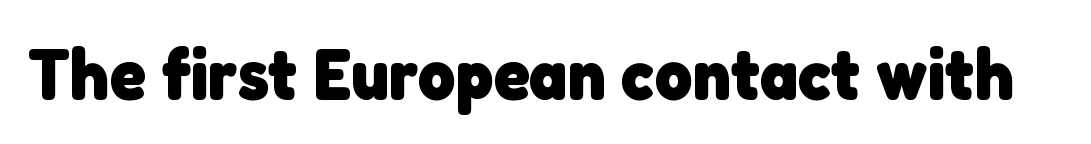
The image shows 72 px heavy sans-serif type; set normal letter spacing, not underlined; low stroke contrast and a medium x-height.
